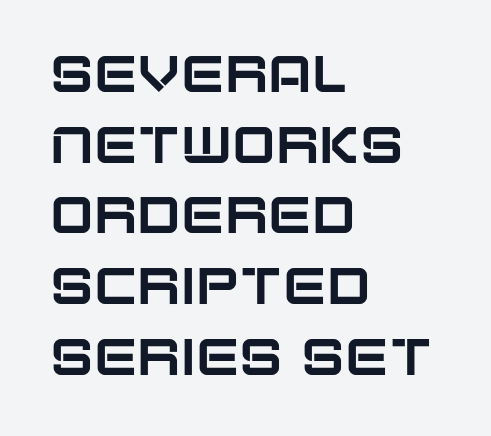
{"serif": "no", "italic": "no", "width": "normal", "stroke_contrast": "low", "x_height": "large", "monospaced": "no", "underline": "no", "align": "left", "line_spacing": "normal", "line_spacing_ratio": 1.36, "letter_spacing": "normal", "letter_spacing_em": 0.0, "glyph_px": 52}
